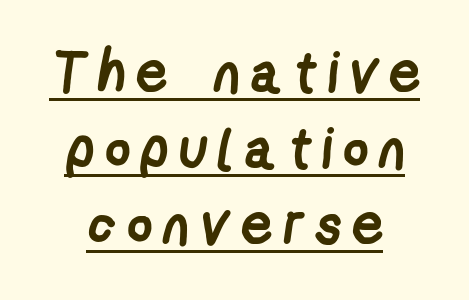
Q: Is the text bold? A: Yes.
Q: Is the typeface a serif or a sans-serif typeface? A: Sans-serif.
Q: Is the text underlined? A: Yes.
Q: How is the paragraph aligned? A: Centered.
Q: Is the spacing between lines tight, normal or loose? A: Normal.
Q: Width (condensed, normal, or wide)? A: Condensed.
Q: Stroke contrast? A: Low.
Q: x-height? A: Medium.
Q: Monospaced? A: No.
